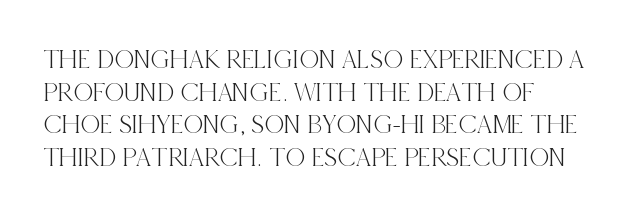
The image shows 27 px text type, upright; set left-aligned, line spacing 1.21x, normal letter spacing, not underlined.
